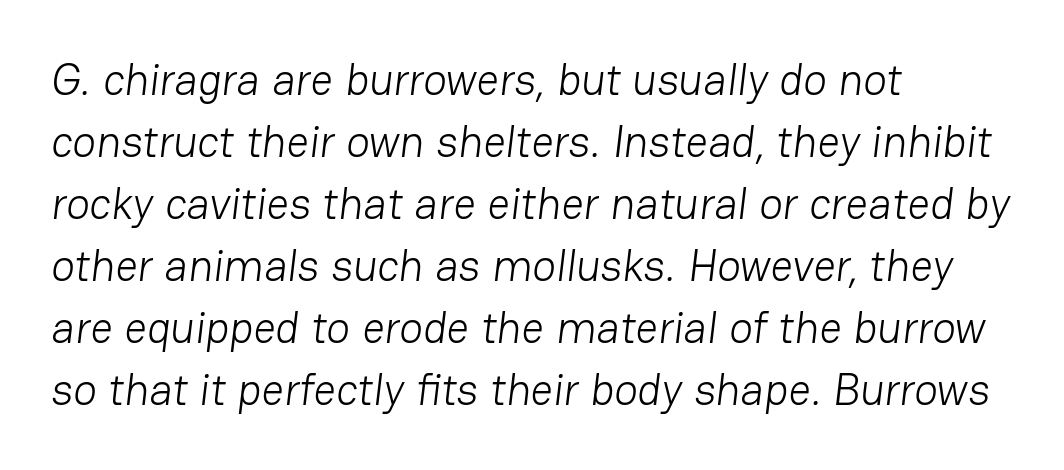
The image shows 44 px light sans-serif type; set left-aligned, normal line spacing (1.41x), normal letter spacing, not underlined; low stroke contrast and a medium x-height.
